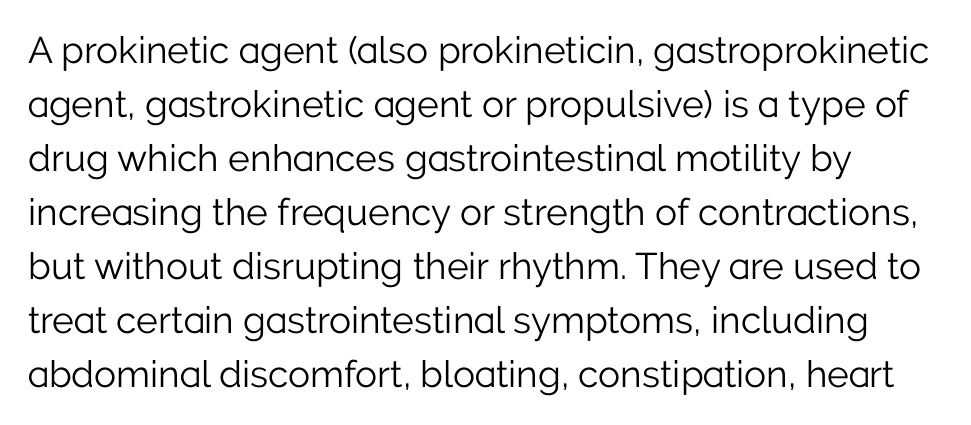
Italic? Not at all — the glyphs are vertical. How are the letters spaced? Ordinarily, with no added tracking. This rendering employs a face without finishing strokes, i.e., a sans-serif. Interline gaps are of average width in this sample.
